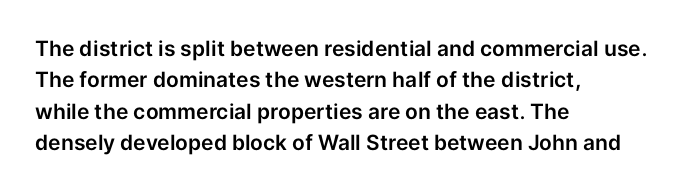
The image shows 21 px text type, upright; set left-aligned, normal line spacing (1.5x), normal letter spacing, not underlined.
